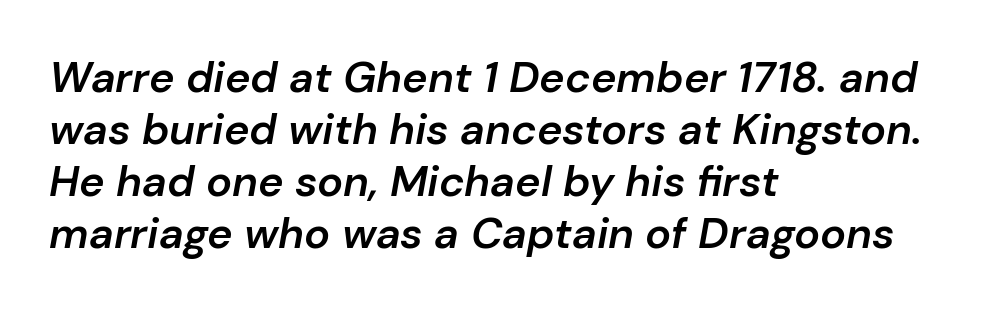
{"italic": "yes", "lean": "right", "slant_degrees": 10, "bold": "semi", "weight": "semibold", "width": "normal", "stroke_contrast": "low", "x_height": "medium", "monospaced": "no", "underline": "no", "align": "left", "line_spacing_ratio": 1.21, "letter_spacing": "normal", "letter_spacing_em": 0.0, "glyph_px": 43}
